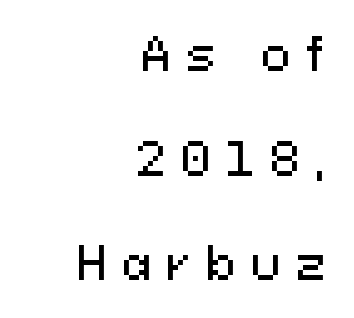
{"serif": "no", "italic": "no", "width": "normal", "stroke_contrast": "medium", "x_height": "medium", "monospaced": "no", "underline": "no", "align": "right", "line_spacing": "loose", "line_spacing_ratio": 2.38, "letter_spacing": "wide", "letter_spacing_em": 0.35, "glyph_px": 44}
